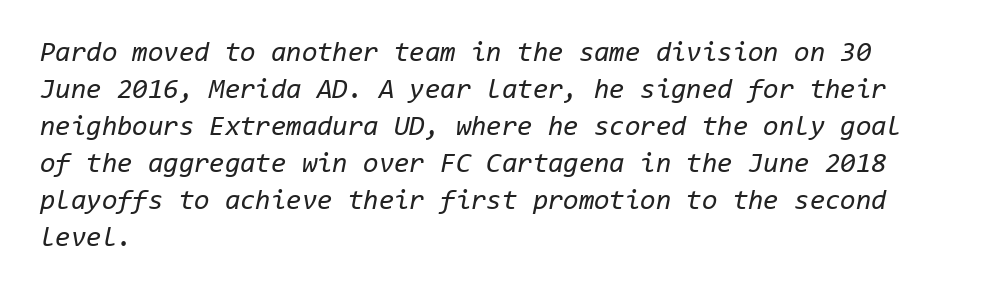
The image shows 28 px regular-weight type, italic (leaning right), monospaced; set left-aligned, normal line spacing (1.32x), normal letter spacing, not underlined; low stroke contrast and a medium x-height.
